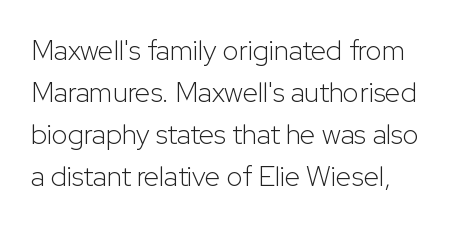
In terms of letterspacing, this is plain default setting. Font category for this specimen: sans-serif. The passage shown is typed in a proportional face where columns would drift. Think standard paragraph weight, or any step lighter than that. Is there much room between lines? A standard amount, neither cramped nor airy.
